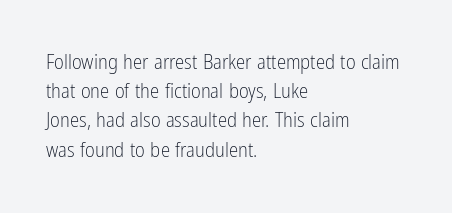
{"italic": "no", "bold": "no", "underline": "no", "align": "left", "line_spacing": "normal", "line_spacing_ratio": 1.39, "letter_spacing": "normal", "letter_spacing_em": 0.0, "glyph_px": 21}
